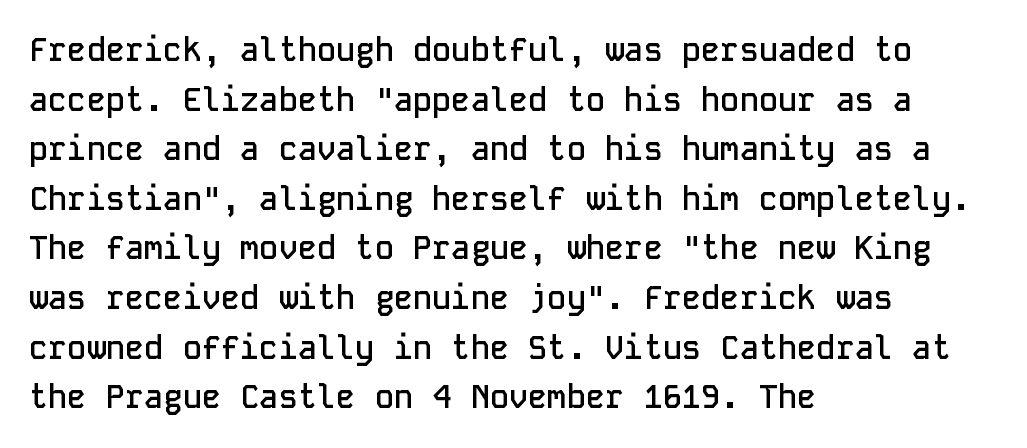
Q: Is the text bold? A: Semi-bold.
Q: Is the text italic (slanted)? A: No, it is upright.
Q: Is the typeface a serif or a sans-serif typeface? A: Sans-serif.
Q: Is the text underlined? A: No.
Q: How is the paragraph aligned? A: Left-aligned.
Q: Is the spacing between letters normal or unusually wide? A: Normal.
Q: Is the spacing between lines tight, normal or loose? A: Normal.
Q: Width (condensed, normal, or wide)? A: Normal.
Q: Stroke contrast? A: Low.
Q: x-height? A: Medium.
Q: Monospaced? A: Yes.
